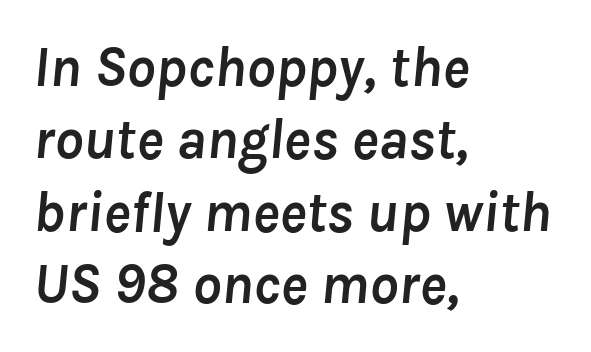
The image shows 57 px semibold type, italic (leaning right); set left-aligned, normal line spacing (1.27x), normal letter spacing, not underlined; low stroke contrast and a medium x-height.
